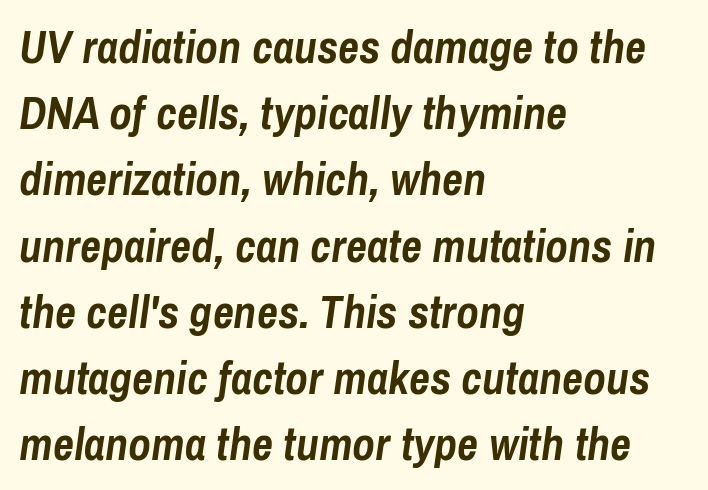
{"italic": "yes", "lean": "right", "slant_degrees": 8, "bold": "yes", "weight": "semibold", "width": "condensed", "stroke_contrast": "low", "x_height": "medium", "monospaced": "no", "underline": "no", "align": "left", "line_spacing": "normal", "line_spacing_ratio": 1.44, "letter_spacing": "normal", "letter_spacing_em": 0.0, "glyph_px": 46}
